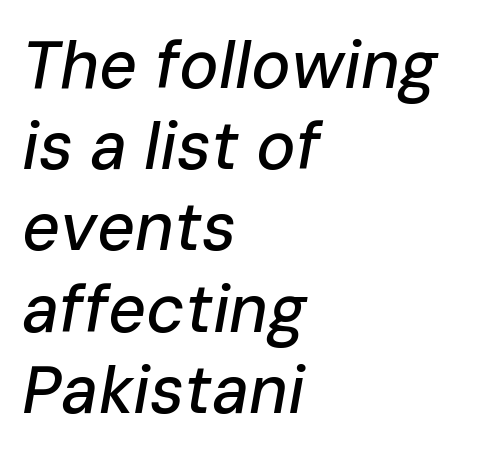
The image shows 66 px text type, italic (leaning right); set left-aligned, line spacing 1.23x, normal letter spacing, not underlined; low stroke contrast and a medium x-height.
